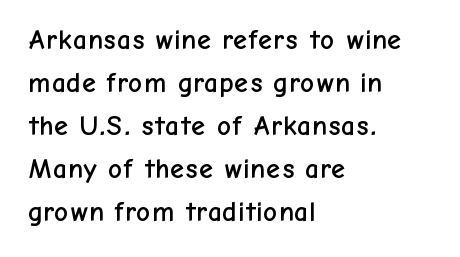
The image shows 28 px sans-serif type, upright; set left-aligned, normal line spacing (1.54x), normal letter spacing, not underlined; low stroke contrast and a medium x-height.
